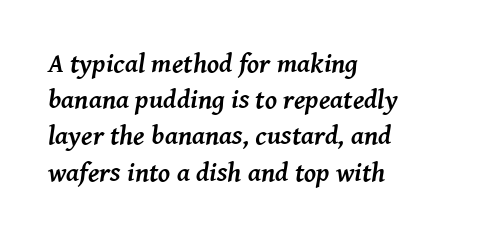
The image shows 27 px bold type, italic (leaning right); set left-aligned, normal line spacing (1.34x), normal letter spacing, not underlined.
